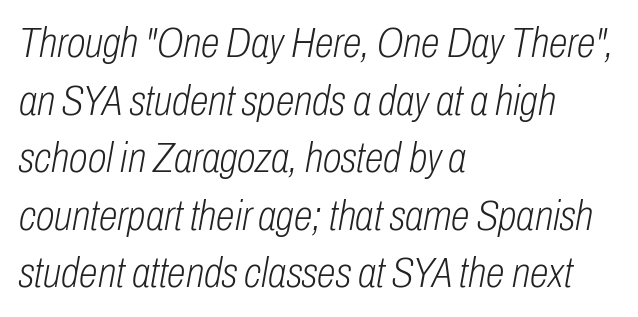
The image shows 43 px light, condensed type, italic (leaning right); set left-aligned, normal line spacing (1.34x), normal letter spacing, not underlined; low stroke contrast and a medium x-height.
